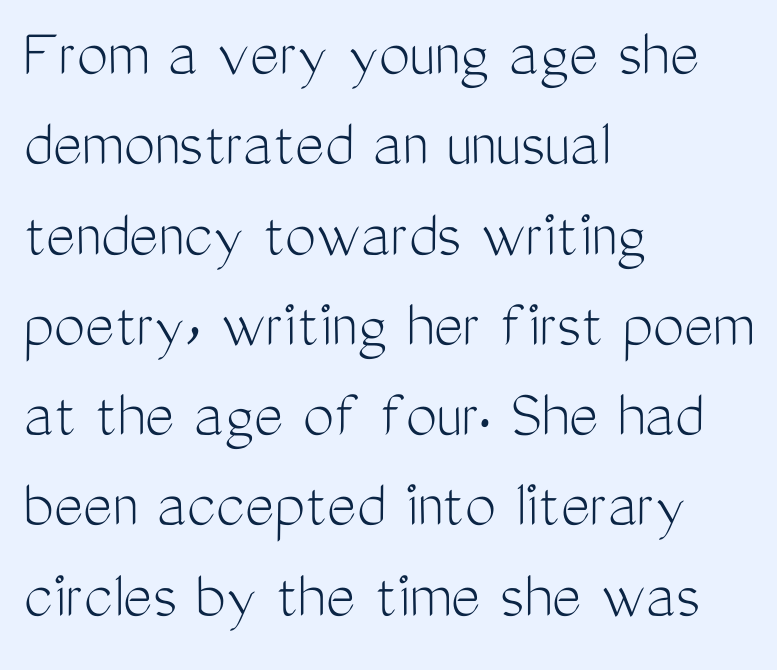
The image shows 70 px light, condensed sans-serif type, upright; set left-aligned, normal line spacing (1.29x), normal letter spacing, not underlined; medium stroke contrast and a medium x-height.
